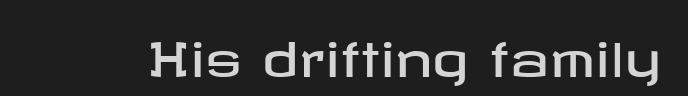
Q: Is the text italic (slanted)? A: No, it is upright.
Q: Is the typeface a serif or a sans-serif typeface? A: Sans-serif.
Q: Is the text underlined? A: No.
Q: Is the spacing between letters normal or unusually wide? A: Normal.
Q: Width (condensed, normal, or wide)? A: Wide.
Q: Stroke contrast? A: Low.
Q: x-height? A: Medium.
